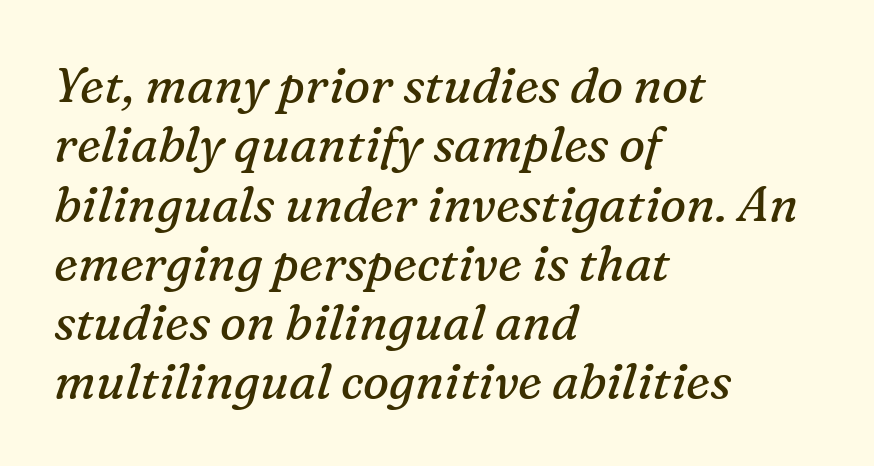
The image shows 49 px regular-weight serif type, italic (leaning right); set left-aligned, line spacing 1.21x, normal letter spacing, not underlined; medium stroke contrast and a medium x-height.
